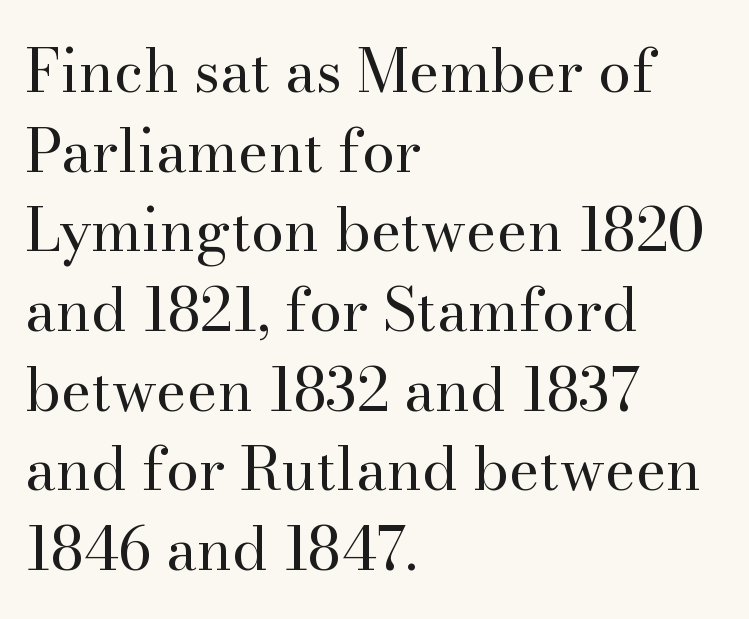
The weight tops out at a normal text grade. Is this a sans? No — the strokes have serifs. Varying glyph widths throughout — classic text-font behaviour. Here the glyphs are tracked normally, forming tight word shapes. Summary of vertical rhythm: regular, with standard interline spacing.
